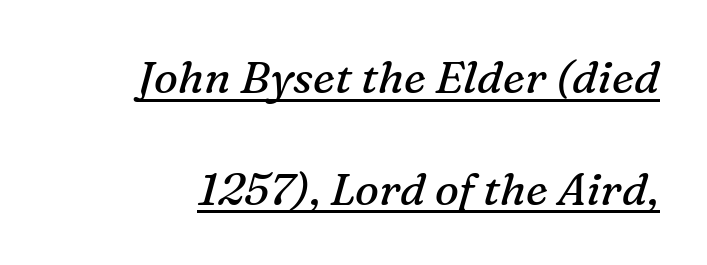
The image shows 45 px regular-weight serif type, italic (leaning right); set loose line spacing (2.48x), normal letter spacing, underlined; medium stroke contrast and a medium x-height.
